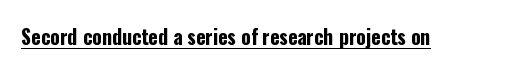
Q: Is the text bold? A: Yes.
Q: Is the text italic (slanted)? A: No, it is upright.
Q: Is the text underlined? A: Yes.
Q: Is the spacing between letters normal or unusually wide? A: Normal.
